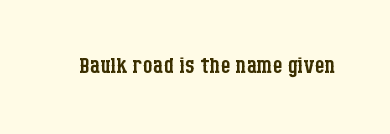
Q: Is the text bold? A: No.
Q: Is the text italic (slanted)? A: No, it is upright.
Q: Is the typeface a serif or a sans-serif typeface? A: Serif.
Q: Is the text underlined? A: No.
Q: Is the spacing between letters normal or unusually wide? A: Normal.
Q: Width (condensed, normal, or wide)? A: Condensed.
Q: Stroke contrast? A: Low.
Q: x-height? A: Large.
Q: Monospaced? A: No.
